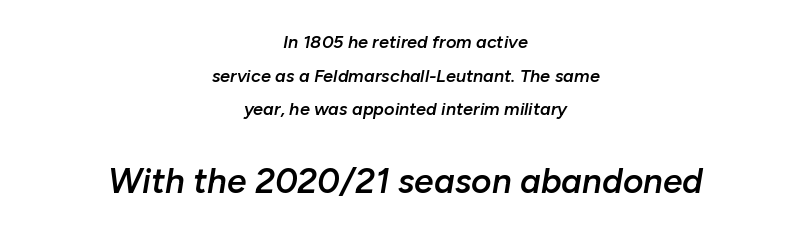
How heavy is the stroke? Medium-heavy — a semibold, shy of bold. Default kerning and tracking; the words read as compact shapes. Note the varied advance widths — an 'i' is clearly narrower than an 'm'. The strip under each line holds only bare page.
